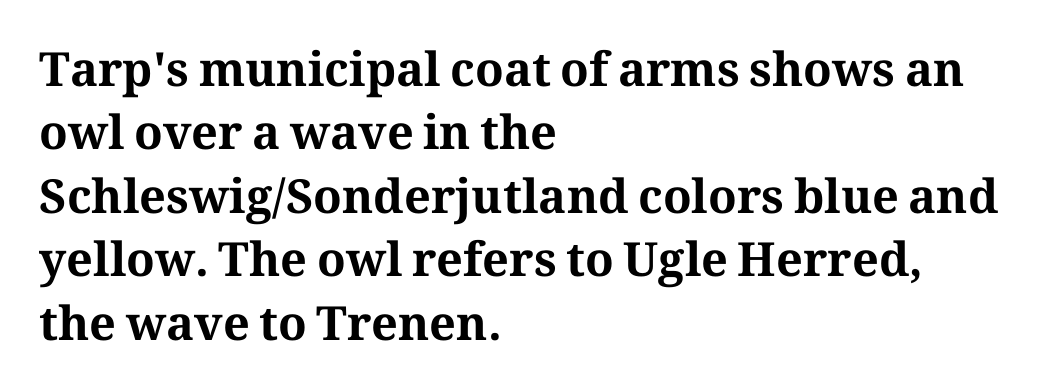
One-word summary of the alignment: left. Ordinary non-slanted type is in use. The leading is moderate, giving the passage an even texture. Notice how thick the strokes are: this is what a full bold looks like. Looks like regular typesetting: each glyph gets only the width it needs.
